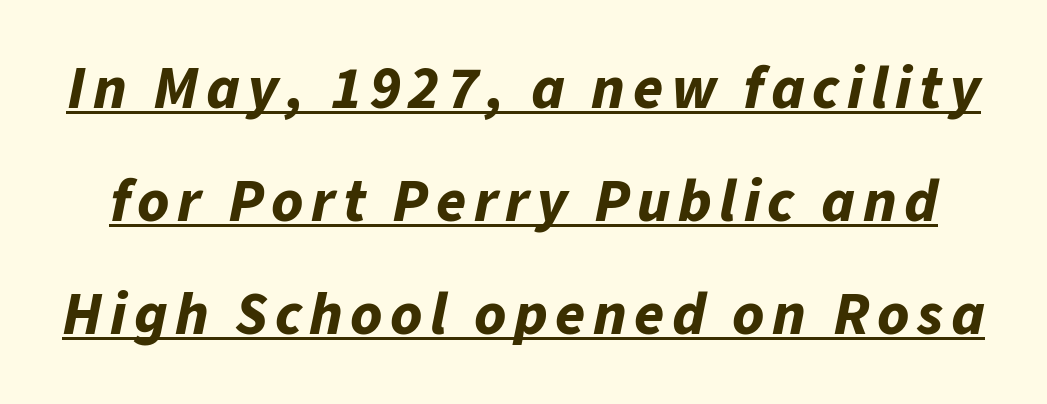
The typography opts for an oblique posture over an upright one. Each glyph is drawn with heavy, bold strokes. Students, observe the line beneath the letters — that is underlining. Each letter keeps its own natural width here, so spacing adapts to shape.
